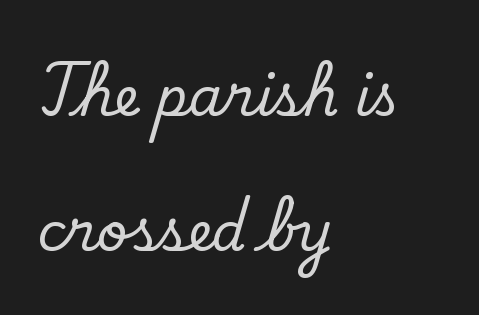
{"serif": "yes", "width": "normal", "stroke_contrast": "low", "x_height": "small", "monospaced": "no", "underline": "no", "align": "left", "line_spacing": "loose", "line_spacing_ratio": 2.5, "letter_spacing": "normal", "letter_spacing_em": 0.0, "glyph_px": 54}
